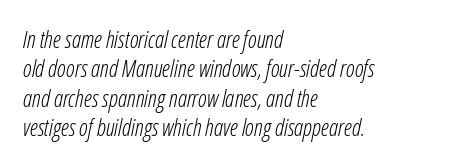
The strip under each line holds only bare page. Stems and bowls with no extra thickness — not bold. The letters sit at their default tracking, neither squeezed nor spread. The text block is weighted toward the left margin, trailing off unevenly rightward.
